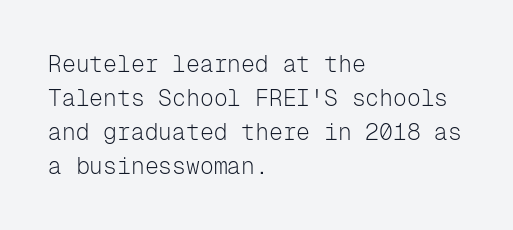
Q: Is the text bold? A: No.
Q: Is the text italic (slanted)? A: No, it is upright.
Q: Is the text underlined? A: No.
Q: How is the paragraph aligned? A: Left-aligned.
Q: Is the spacing between letters normal or unusually wide? A: Normal.
Q: Is the spacing between lines tight, normal or loose? A: Normal.
